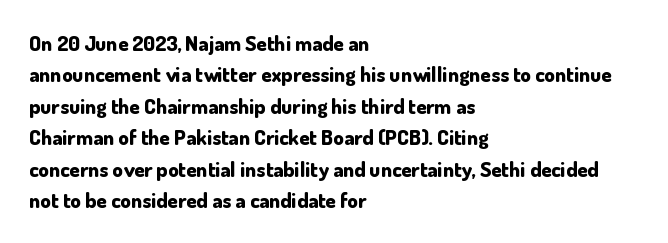
Set as a true bold cut, around the 700 mark. You can tell it's not italic because the verticals are truly vertical. Horizontally, the lines are justified to the leading edge only. Evenly set lines give the paragraph a standard silhouette. Just letters on the line, the space beneath them empty. Compared with typical body copy, the letter spacing here is the same.
